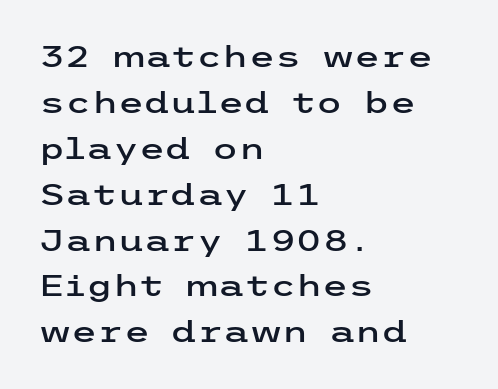
Q: Is the text italic (slanted)? A: No, it is upright.
Q: Is the typeface a serif or a sans-serif typeface? A: Sans-serif.
Q: Is the text underlined? A: No.
Q: How is the paragraph aligned? A: Left-aligned.
Q: Is the spacing between letters normal or unusually wide? A: Normal.
Q: Is the spacing between lines tight, normal or loose? A: Normal.
Q: Width (condensed, normal, or wide)? A: Wide.
Q: Stroke contrast? A: Low.
Q: x-height? A: Medium.
